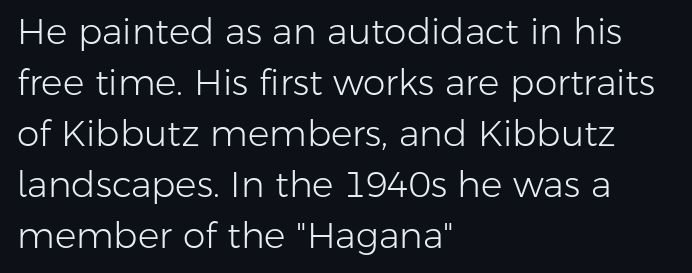
The image shows 36 px light sans-serif type, upright; set left-aligned, normal line spacing (1.42x), normal letter spacing, not underlined; low stroke contrast and a medium x-height.
